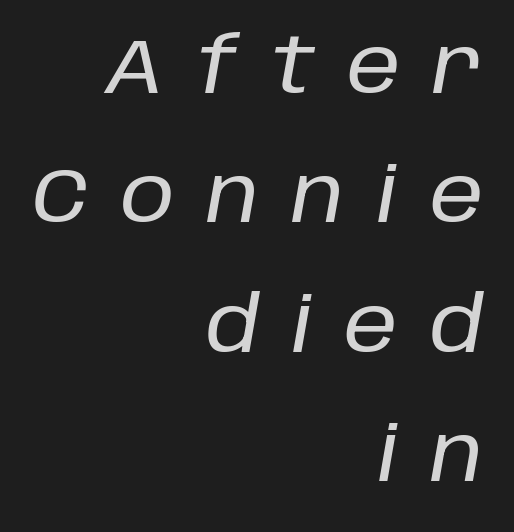
One glance says typical: line gaps are just what's usual. Observe the wide spacing: letters keep a clear distance from each other. Quick note: italic. Character widths vary here, with narrow letters taking less room than wide ones. One-word summary of the alignment: right.
